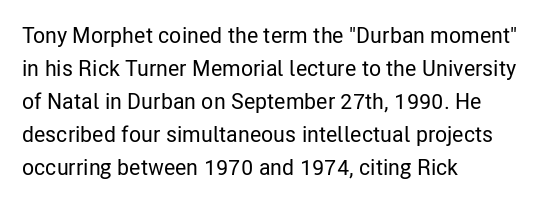
A clean baseline with only descenders dipping below it. Standard letterfit; no display-style spreading of the glyphs. Notice how descenders clear the ascenders below comfortably — that's standard leading. It's the straight-up-and-down kind of type. Does the copy run flush right? No — it runs flush left.
